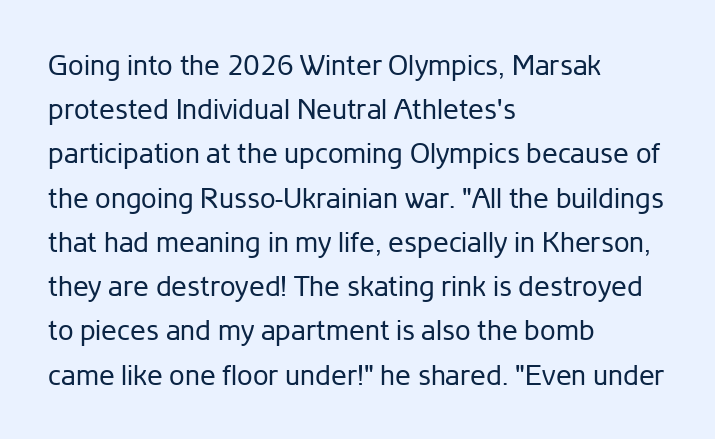
Horizontal alignment here is leftward, the default for most running prose. These lines were composed using upright roman letters. Proportional: the letters do not fall into vertical columns. Between one letter and the next there's only the usual sliver of space. The typeface has the unassuming heft of standard copy or less. The baseline area is clear.
